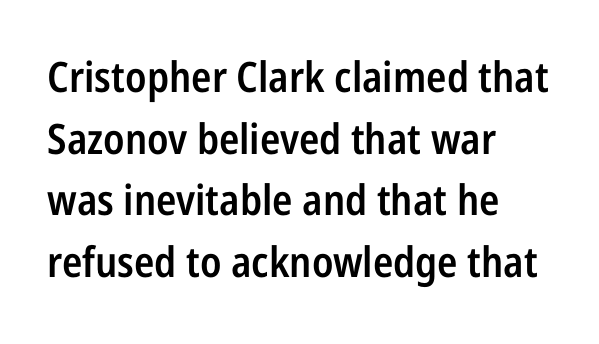
The image shows 42 px semibold, condensed sans-serif type, upright; set left-aligned, normal line spacing (1.47x), normal letter spacing, not underlined; low stroke contrast and a medium x-height.
